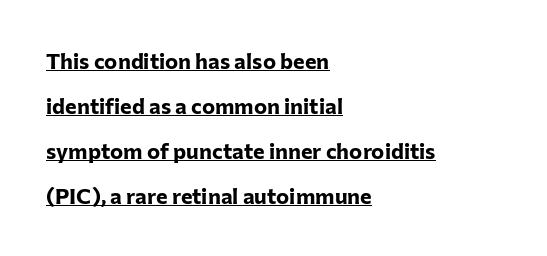
The image shows 22 px bold type, upright; set left-aligned, loose line spacing (2.05x), normal letter spacing, underlined.
